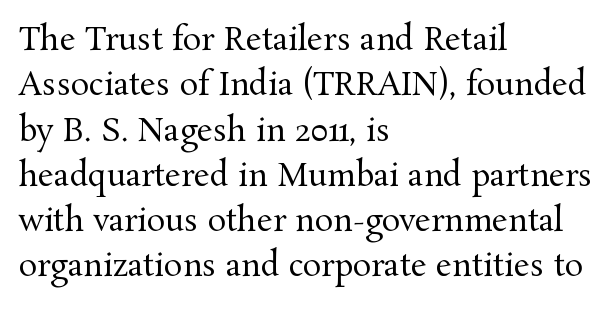
Compared with a typical body face, this is equally light or lighter still. The passage shown stacks its lines at a standard gap. Little horizontal feet cap the strokes, marking this as serif type. Do the characters align in a grid? No, the font is proportional. The setting favours the left margin, as ordinary paragraphs usually do.
